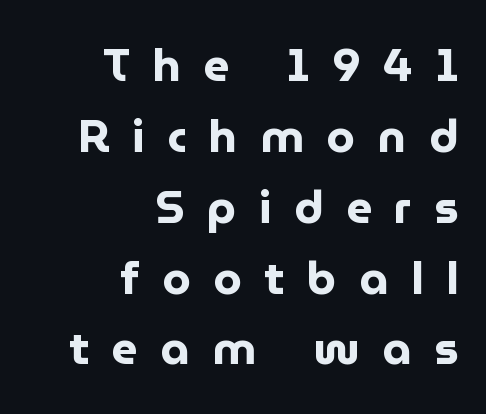
Check where the strokes stop: nothing finishes them off — pure sans. The passage shown has open, widely tracked lettering throughout. Short and long lines alike share a common ending point at right. Does the lettering tilt? It doesn't — this is upright. These lines are rendered in a variable-pitch font.
